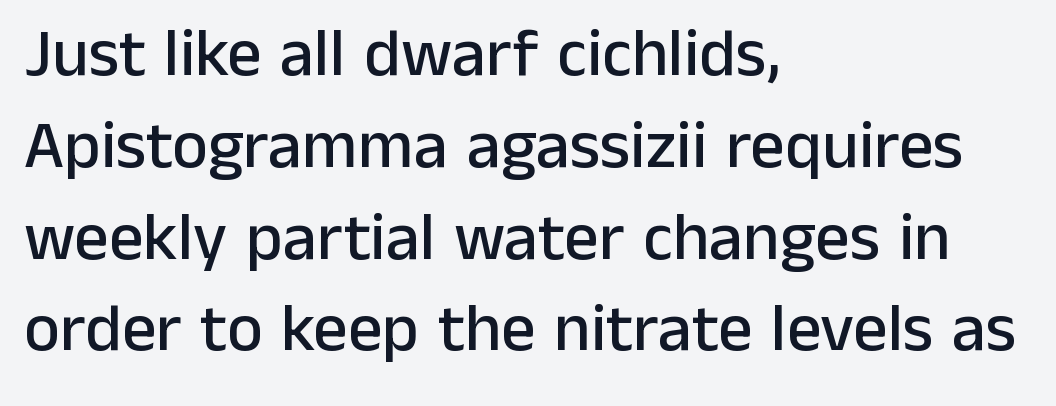
The foot of each line stays bare and open. The text was rendered using a sans face with plain stroke endings. Each letter keeps its own natural width here, so spacing adapts to shape. Quick note: interline space is typical. The gaps between neighbouring characters are ordinary and unremarkable.
